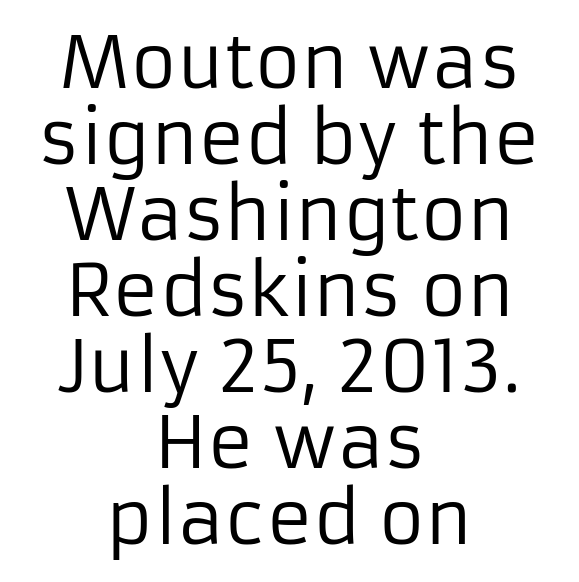
{"serif": "no", "italic": "no", "bold": "no", "weight": "regular", "width": "normal", "stroke_contrast": "low", "x_height": "medium", "monospaced": "no", "underline": "no", "align": "center", "line_spacing": "tight", "line_spacing_ratio": 1.07, "letter_spacing": "normal", "letter_spacing_em": 0.0, "glyph_px": 71}
